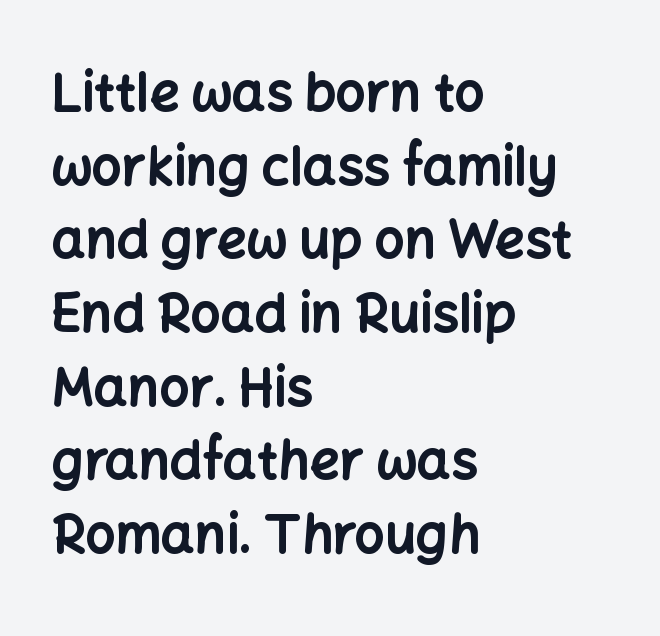
Think of a printed novel: that variable character pitch is what you see here. The letters stand upright; this is a roman face. Font category for this specimen: sans-serif. Notice how thick the strokes are: this is what a full bold looks like.
